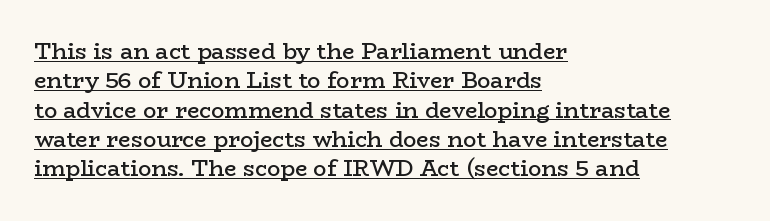
{"italic": "no", "bold": "semi", "underline": "yes", "align": "left", "line_spacing": "normal", "line_spacing_ratio": 1.33, "letter_spacing": "normal", "letter_spacing_em": 0.0, "glyph_px": 22}
